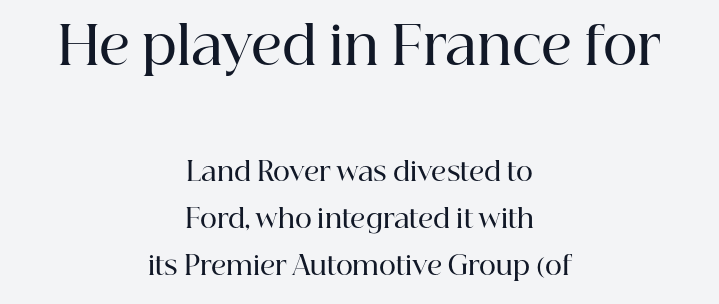
{"serif": "yes", "italic": "no", "bold": "semi", "weight": "semibold", "width": "normal", "stroke_contrast": "high", "x_height": "medium", "monospaced": "no", "underline": "no", "align": "center", "line_spacing_ratio": 1.81, "letter_spacing": "normal", "letter_spacing_em": 0.0, "larger_block": "first", "size_ratio": 2.04, "glyph_px": 53}
